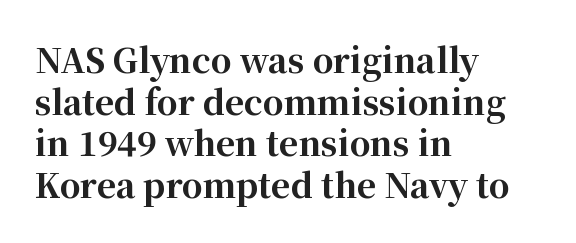
The image shows 33 px bold serif type, upright; set left-aligned, normal line spacing (1.26x), normal letter spacing, not underlined; high stroke contrast and a medium x-height.
